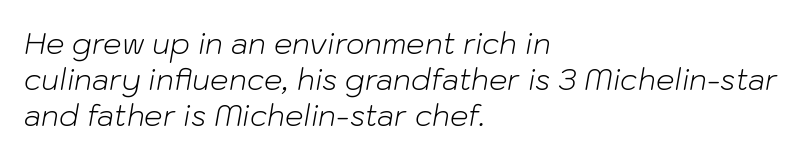
Q: Is the text bold? A: No.
Q: Is the text italic (slanted)? A: Yes, it leans right by about 10 degrees.
Q: Is the text underlined? A: No.
Q: How is the paragraph aligned? A: Left-aligned.
Q: Is the spacing between letters normal or unusually wide? A: Normal.
Q: Is the spacing between lines tight, normal or loose? A: Normal.
Q: Width (condensed, normal, or wide)? A: Normal.
Q: Stroke contrast? A: Low.
Q: x-height? A: Medium.
Q: Monospaced? A: No.
